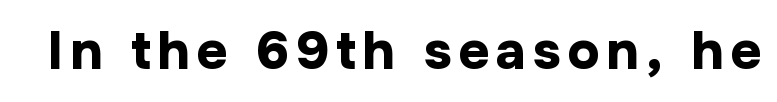
{"serif": "no", "italic": "no", "bold": "yes", "weight": "bold", "width": "normal", "stroke_contrast": "low", "x_height": "medium", "monospaced": "no", "underline": "no", "glyph_px": 54}
